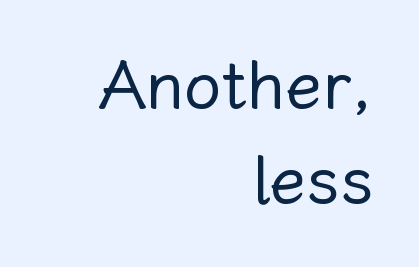
{"italic": "no", "bold": "no", "weight": "regular", "width": "normal", "stroke_contrast": "low", "x_height": "medium", "monospaced": "no", "underline": "no", "align": "right", "line_spacing": "normal", "line_spacing_ratio": 1.42, "letter_spacing": "normal", "letter_spacing_em": 0.0, "glyph_px": 67}
